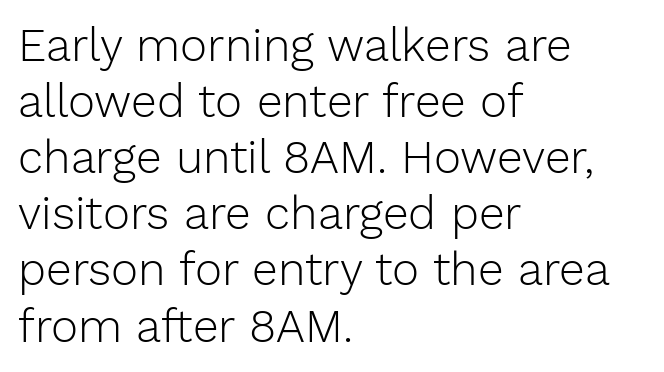
Character widths vary here, with narrow letters taking less room than wide ones. Which margin do the lines hug? The left one — the right edge is uneven. Serifs: no, the terminals of the letterforms are clean. The passage shown has conventional tracking throughout.
